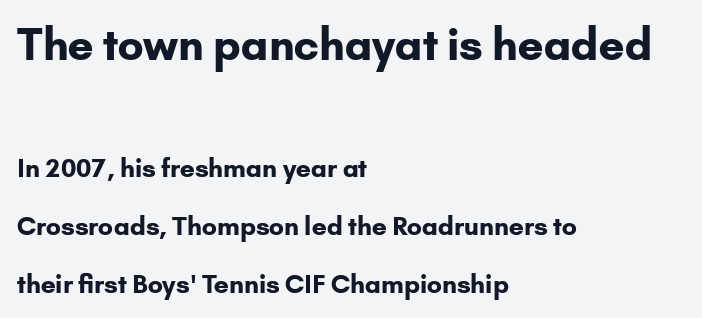
{"serif": "no", "italic": "no", "bold": "yes", "weight": "bold", "width": "normal", "stroke_contrast": "low", "x_height": "small", "monospaced": "no", "underline": "no", "align": "left", "line_spacing": "loose", "line_spacing_ratio": 2.33, "letter_spacing": "normal", "letter_spacing_em": 0.0, "larger_block": "first", "size_ratio": 1.72, "glyph_px": 43}
